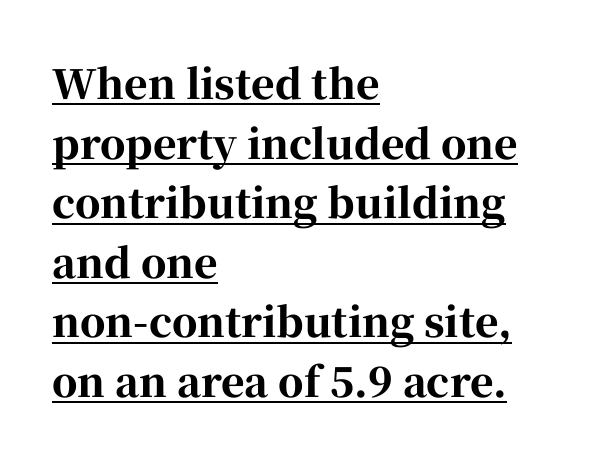
The rendering shows small feet on the letterforms — a serif design. The passage shown stacks its lines at a standard gap. Looks like regular typesetting: each glyph gets only the width it needs. Has an underline been added? It has.
